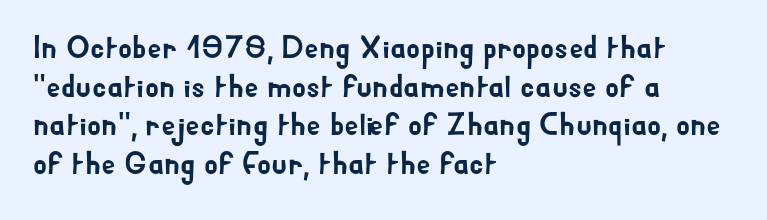
Q: Is the text italic (slanted)? A: No, it is upright.
Q: Is the typeface a serif or a sans-serif typeface? A: Sans-serif.
Q: Is the text underlined? A: No.
Q: How is the paragraph aligned? A: Left-aligned.
Q: Is the spacing between letters normal or unusually wide? A: Normal.
Q: Width (condensed, normal, or wide)? A: Normal.
Q: Stroke contrast? A: Low.
Q: x-height? A: Small.
Q: Monospaced? A: No.
